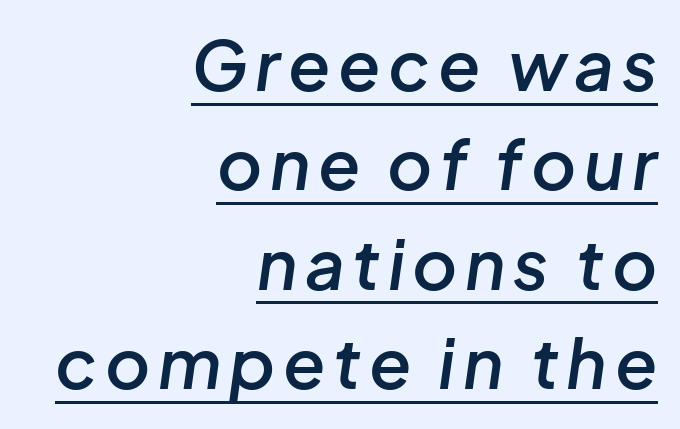
You can see a thin bar hugging the bottom of the glyphs. The letters advance in unequal steps, a hallmark of proportional type. This is oblique type, the kind used for emphasis or titles. The typesetter chose a ragged-left arrangement here. How heavy is the stroke? Medium-heavy — a semibold, shy of bold.
